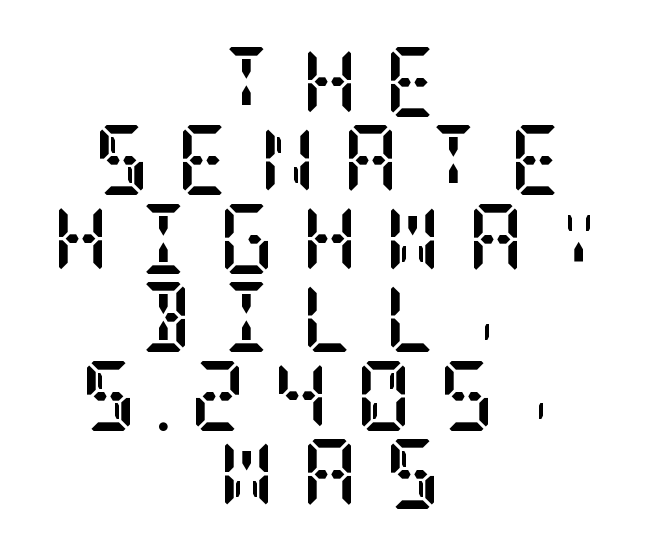
Q: Is the text bold? A: Yes.
Q: Is the text italic (slanted)? A: No, it is upright.
Q: Is the typeface a serif or a sans-serif typeface? A: Serif.
Q: Is the text underlined? A: No.
Q: How is the paragraph aligned? A: Centered.
Q: Is the spacing between letters normal or unusually wide? A: Unusually wide.
Q: Is the spacing between lines tight, normal or loose? A: Tight.
Q: Width (condensed, normal, or wide)? A: Condensed.
Q: Stroke contrast? A: Low.
Q: x-height? A: Large.
